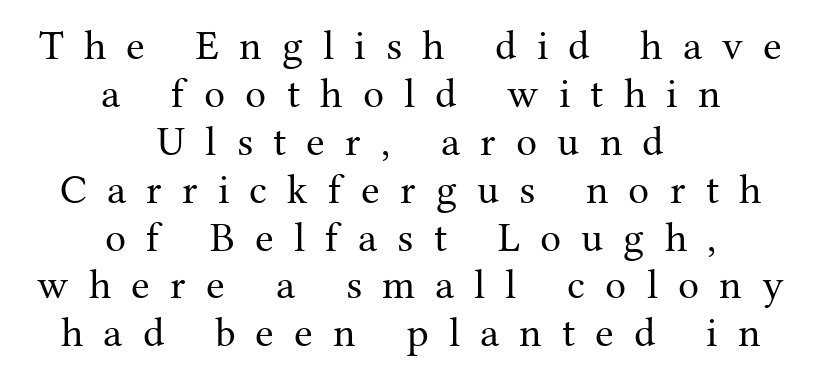
The type sits square on the baseline with zero lean. Type style note: has serifs. Glance below the letters and you will spot only blank space. Does the leading feel generous? Not at all — it's pinched. Characters follow at a spacing far wider than the type designer built in. The characters are drawn with everyday or finer stroke widths.
